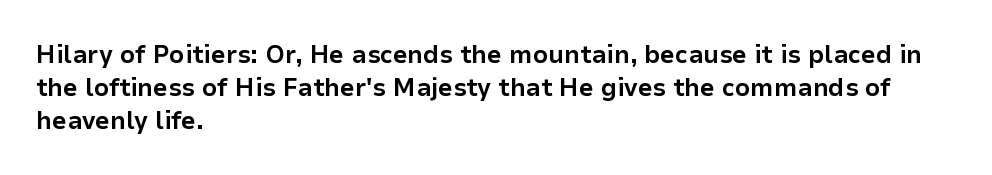
The image shows 26 px bold type, upright; set left-aligned, normal line spacing (1.26x), normal letter spacing, not underlined.
